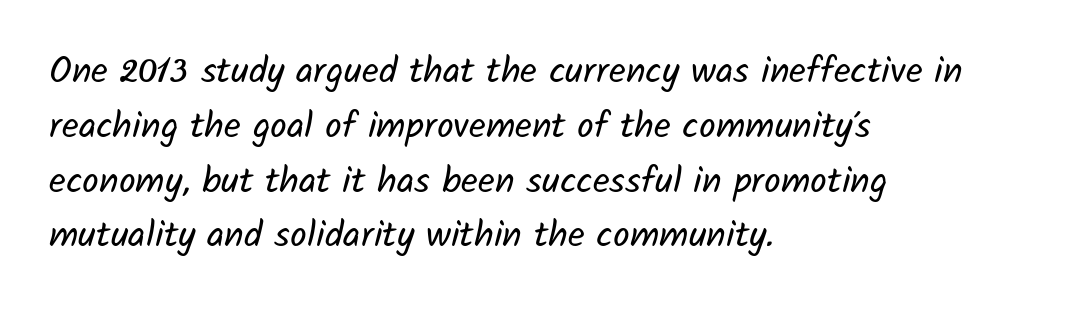
Q: Is the text bold? A: No.
Q: Is the typeface a serif or a sans-serif typeface? A: Sans-serif.
Q: Is the text underlined? A: No.
Q: How is the paragraph aligned? A: Left-aligned.
Q: Is the spacing between letters normal or unusually wide? A: Normal.
Q: Is the spacing between lines tight, normal or loose? A: Normal.
Q: Width (condensed, normal, or wide)? A: Normal.
Q: Stroke contrast? A: Low.
Q: x-height? A: Medium.
Q: Monospaced? A: No.
